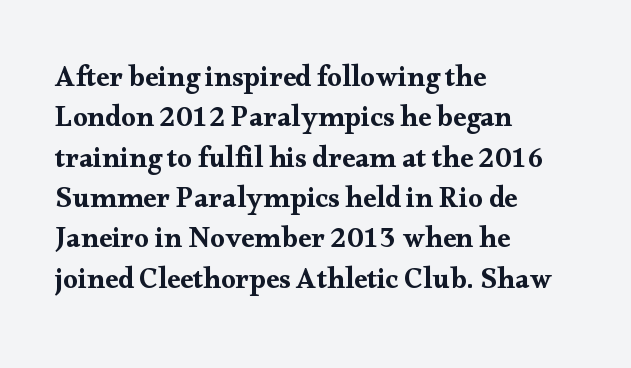
{"serif": "yes", "italic": "no", "width": "wide", "stroke_contrast": "medium", "x_height": "small", "monospaced": "no", "underline": "no", "align": "left", "line_spacing": "normal", "line_spacing_ratio": 1.39, "letter_spacing": "normal", "letter_spacing_em": 0.0, "glyph_px": 29}
